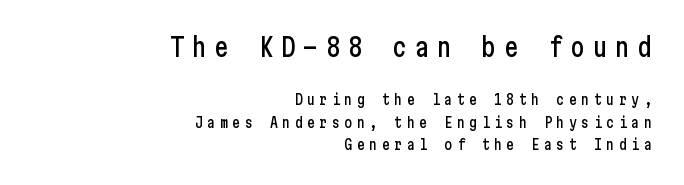
{"italic": "no", "underline": "no", "align": "right", "line_spacing": "normal", "line_spacing_ratio": 1.58, "letter_spacing": "wide", "letter_spacing_em": 0.29, "larger_block": "first", "size_ratio": 1.79, "glyph_px": 25}
